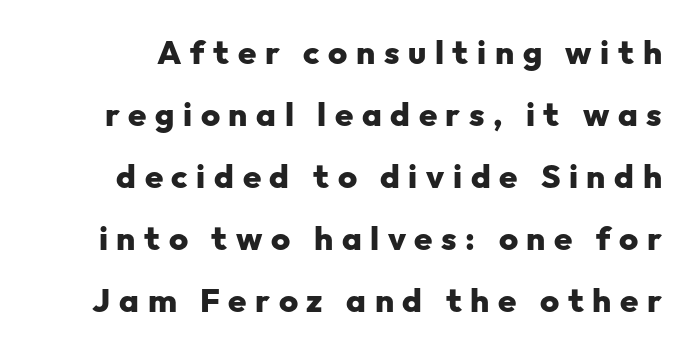
The image shows 33 px heavy sans-serif type, upright; set line spacing 1.88x, unusually wide letter spacing (+0.26 em), not underlined; low stroke contrast and a medium x-height.
